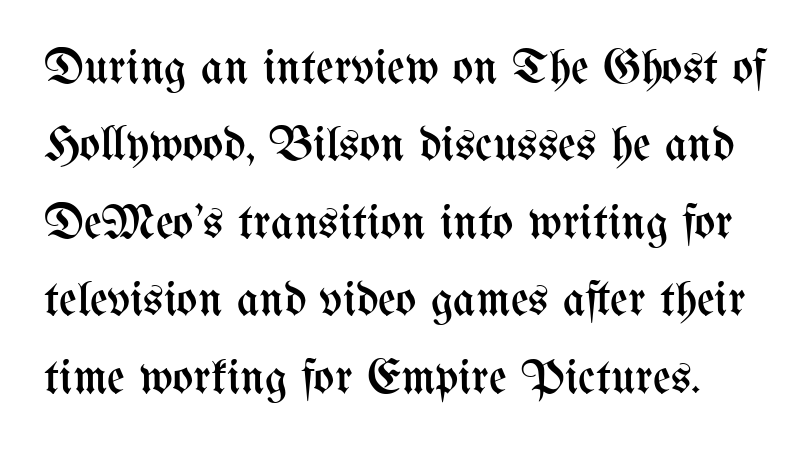
The image shows 49 px regular-weight, condensed type, upright; set normal line spacing (1.58x), normal letter spacing, not underlined; medium stroke contrast and a medium x-height.
